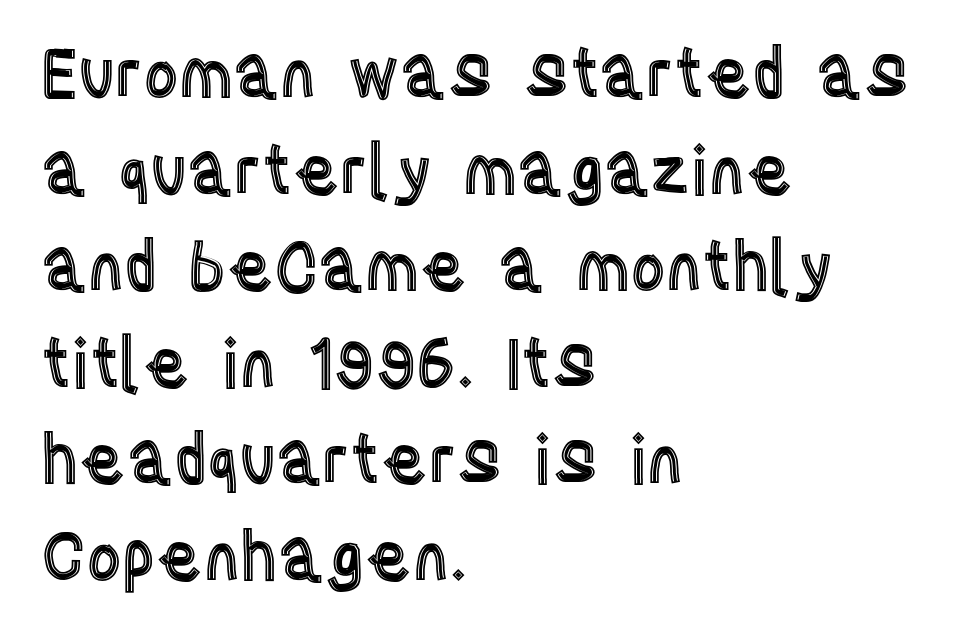
The image shows 68 px condensed type, upright; set left-aligned, normal line spacing (1.42x), normal letter spacing, not underlined; a large x-height.
